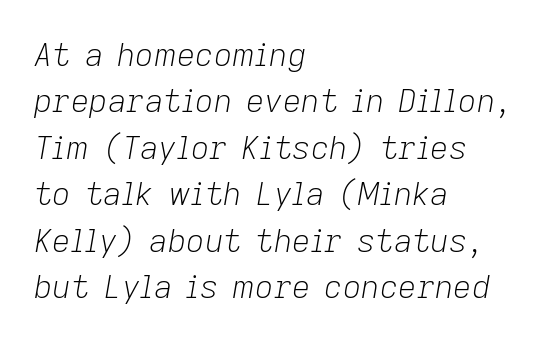
The image shows 32 px light type, italic (leaning right); set left-aligned, normal line spacing (1.45x), normal letter spacing, not underlined; low stroke contrast and a medium x-height.
